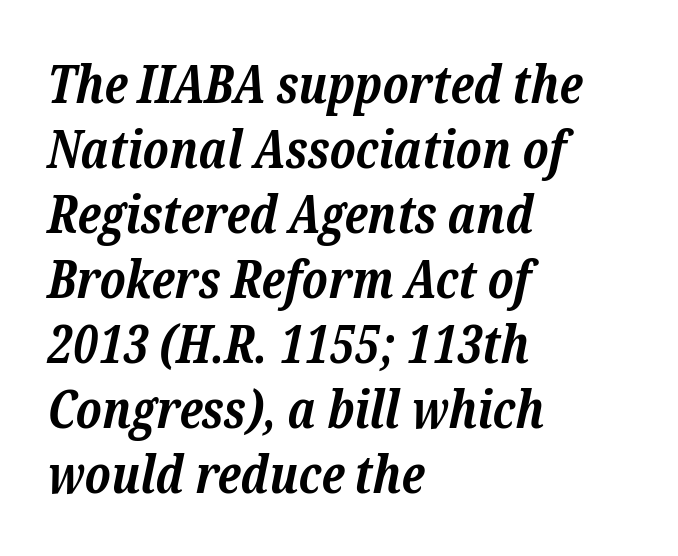
The image shows 52 px bold serif type, italic (leaning right); set left-aligned, normal line spacing (1.25x), normal letter spacing, not underlined; low stroke contrast and a medium x-height.
